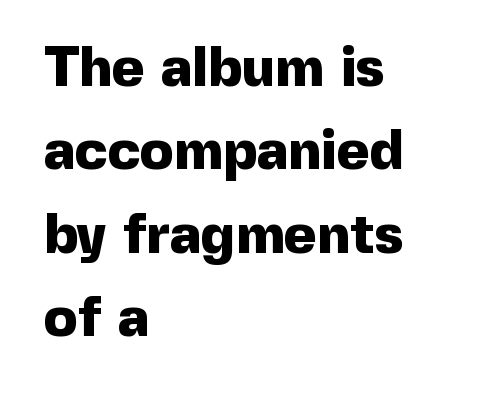
Q: Is the text bold? A: Yes.
Q: Is the text italic (slanted)? A: No, it is upright.
Q: Is the typeface a serif or a sans-serif typeface? A: Sans-serif.
Q: Is the text underlined? A: No.
Q: How is the paragraph aligned? A: Left-aligned.
Q: Is the spacing between letters normal or unusually wide? A: Normal.
Q: Is the spacing between lines tight, normal or loose? A: Normal.
Q: Width (condensed, normal, or wide)? A: Normal.
Q: x-height? A: Medium.
Q: Monospaced? A: No.
